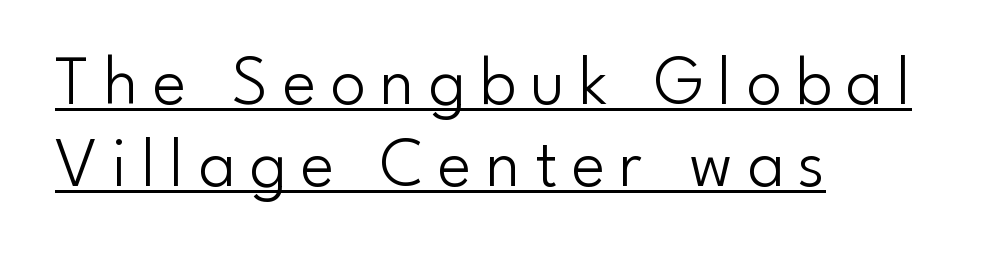
Q: Is the text bold? A: No.
Q: Is the text italic (slanted)? A: No, it is upright.
Q: Is the typeface a serif or a sans-serif typeface? A: Sans-serif.
Q: Is the text underlined? A: Yes.
Q: How is the paragraph aligned? A: Left-aligned.
Q: Is the spacing between letters normal or unusually wide? A: Unusually wide.
Q: Width (condensed, normal, or wide)? A: Normal.
Q: Stroke contrast? A: Low.
Q: x-height? A: Small.
Q: Monospaced? A: No.
